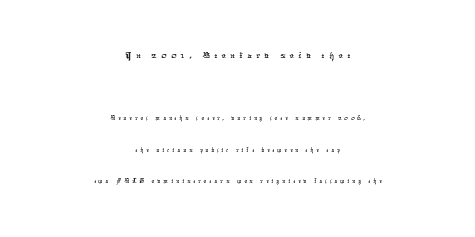
{"underline": "no", "align": "center", "line_spacing": "loose", "line_spacing_ratio": 2.25, "letter_spacing": "wide", "letter_spacing_em": 0.21, "larger_block": "first", "size_ratio": 1.5, "glyph_px": 21}
